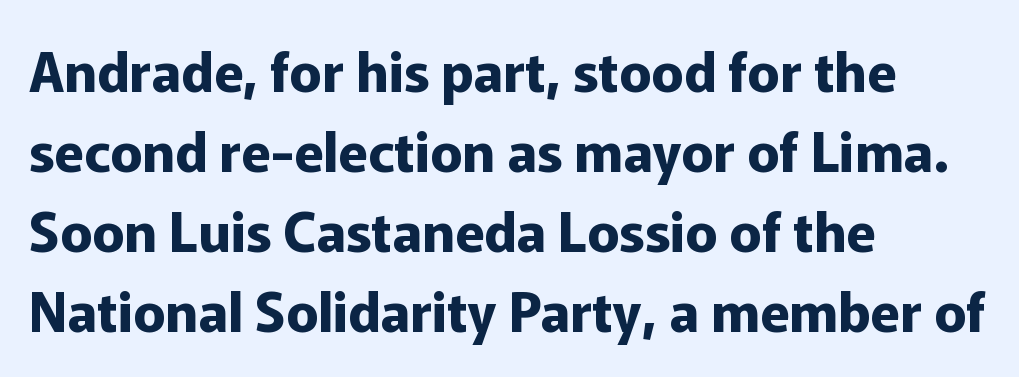
{"serif": "no", "italic": "no", "bold": "yes", "weight": "bold", "width": "normal", "stroke_contrast": "low", "x_height": "medium", "monospaced": "no", "underline": "no", "align": "left", "line_spacing": "normal", "line_spacing_ratio": 1.48, "letter_spacing": "normal", "letter_spacing_em": 0.0, "glyph_px": 54}
